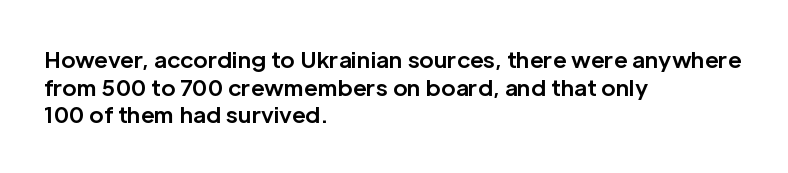
Q: Is the text bold? A: Yes.
Q: Is the text italic (slanted)? A: No, it is upright.
Q: Is the text underlined? A: No.
Q: How is the paragraph aligned? A: Left-aligned.
Q: Is the spacing between letters normal or unusually wide? A: Normal.
Q: Is the spacing between lines tight, normal or loose? A: Normal.
